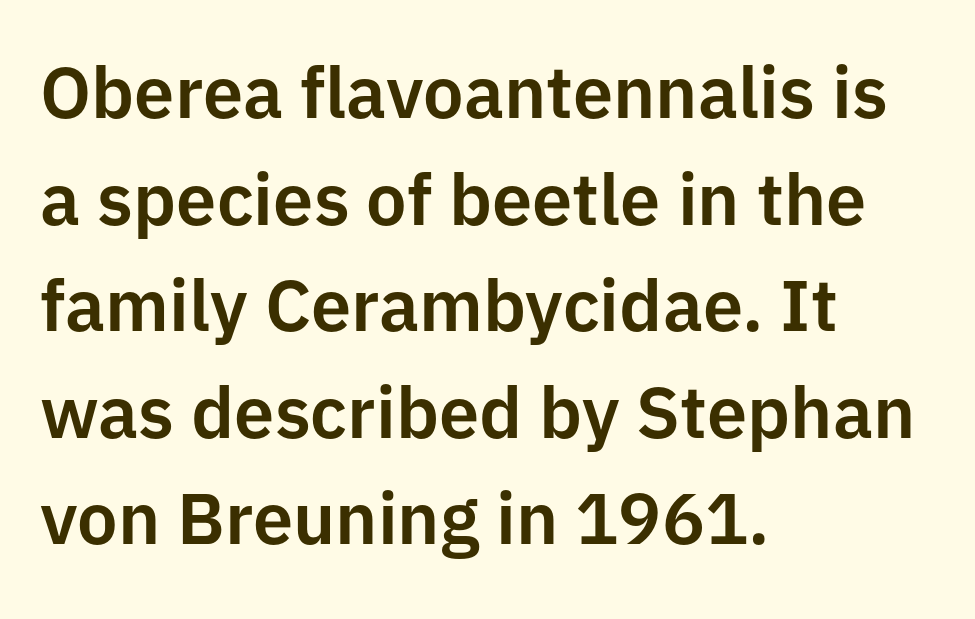
{"serif": "no", "italic": "no", "width": "normal", "stroke_contrast": "low", "x_height": "medium", "monospaced": "no", "underline": "no", "align": "left", "line_spacing": "normal", "line_spacing_ratio": 1.48, "letter_spacing": "normal", "letter_spacing_em": 0.0, "glyph_px": 72}
